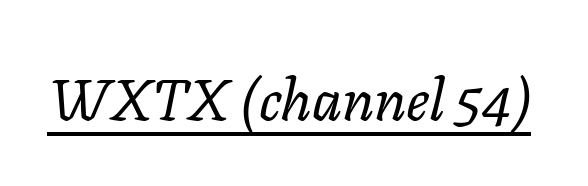
The image shows 58 px regular-weight type, italic (leaning right); set normal letter spacing, underlined; low stroke contrast and a medium x-height.
